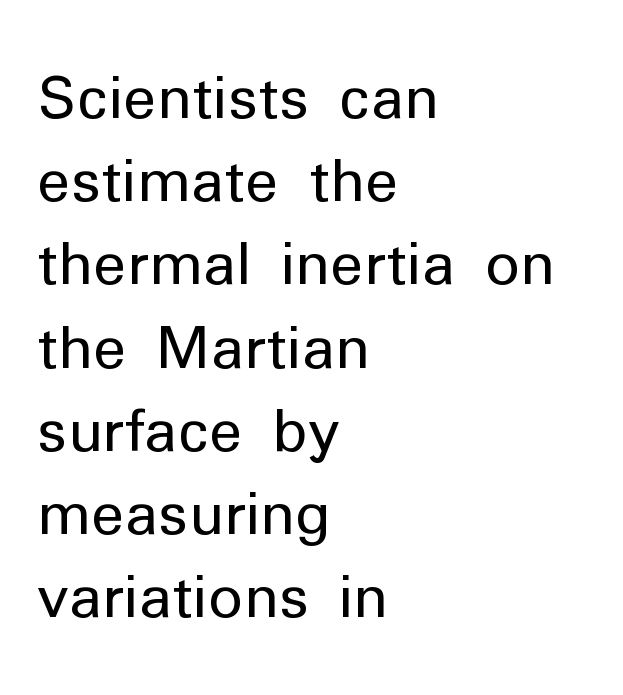
This reads as an unemphasized weight, regular at the heaviest. Each letter keeps its own natural width here, so spacing adapts to shape. The font's upright variant was chosen for this text. Are there feet on the stems? There aren't — it's a sans. Standard letterfit; no display-style spreading of the glyphs. Leading: standard.
